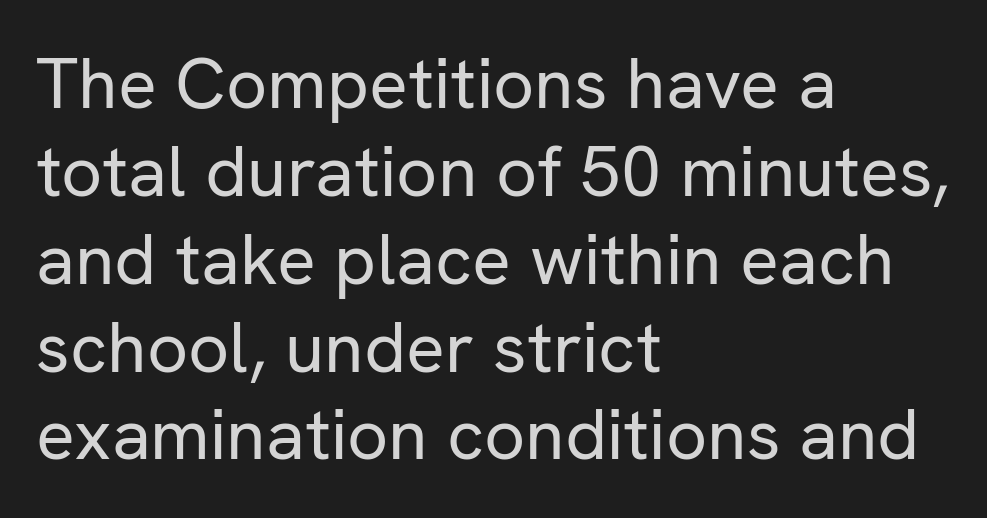
The space beneath each line is pristine and unruled. Nothing sits at the stroke ends, so this counts as sans-serif. Ascenders rise straight up at ninety degrees. This is not heavy type; no bold has been used.
